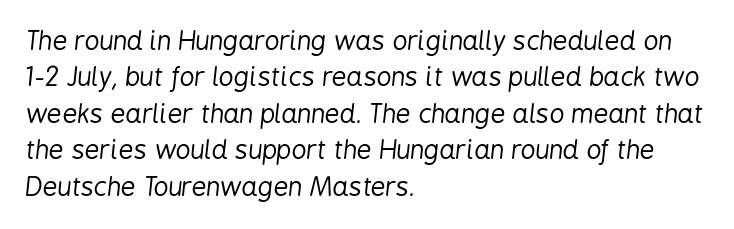
Q: Is the text bold? A: No.
Q: Is the text italic (slanted)? A: Yes, it leans right by about 6 degrees.
Q: Is the text underlined? A: No.
Q: How is the paragraph aligned? A: Left-aligned.
Q: Is the spacing between letters normal or unusually wide? A: Normal.
Q: Is the spacing between lines tight, normal or loose? A: Normal.
